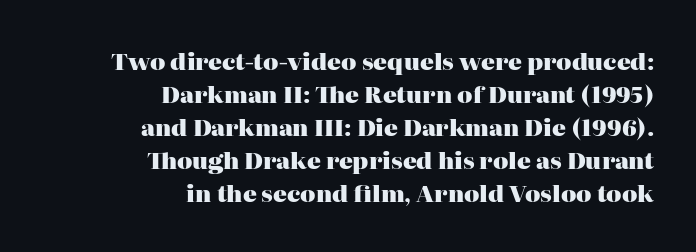
The letters stand upright; this is a roman face. These lines sit exactly where default settings would place them. Type without underlining. These lines keep a tight, regular rhythm from letter to letter. A dark, heavy texture on the line: the type is bold. Where is the straight margin? On the right.
